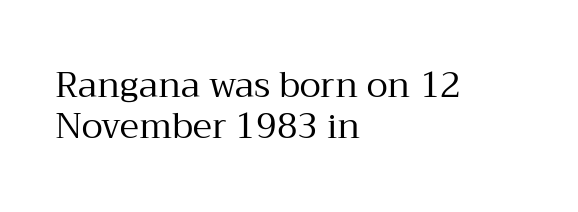
{"serif": "yes", "italic": "no", "bold": "no", "weight": "regular", "width": "normal", "stroke_contrast": "medium", "x_height": "medium", "monospaced": "no", "underline": "no", "align": "left", "line_spacing_ratio": 1.17, "letter_spacing": "normal", "letter_spacing_em": 0.0, "glyph_px": 35}
